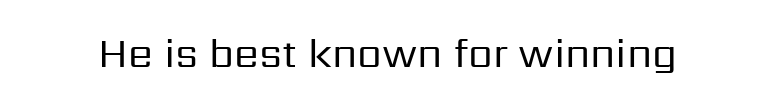
No italicization has been applied; the sample stays upright. The space directly below the letters is spotless. There is no visible air inserted between adjacent glyphs. Is this a heavy cut? Hardly; it is regular or lighter.
